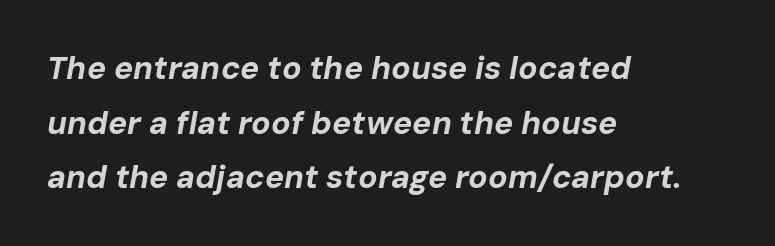
The image shows 32 px bold type, italic (leaning right); set left-aligned, line spacing 1.71x, normal letter spacing, not underlined; low stroke contrast and a medium x-height.
